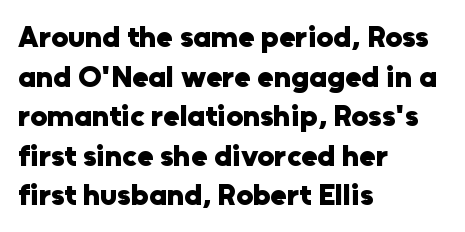
The image shows 30 px heavy sans-serif type, upright; set left-aligned, normal line spacing (1.32x), normal letter spacing, not underlined; low stroke contrast and a medium x-height.
